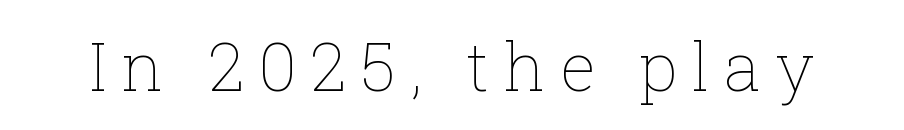
The image shows 67 px thin type, upright; set unusually wide letter spacing (+0.21 em), not underlined; low stroke contrast and a medium x-height.
